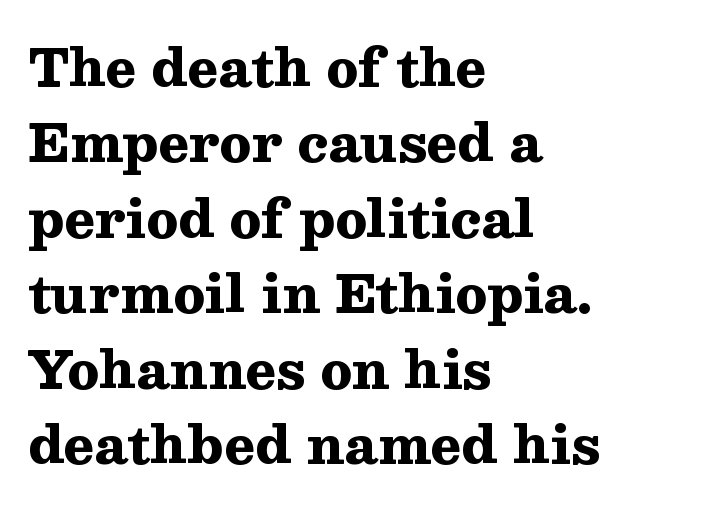
The image shows 51 px heavy, wide serif type, upright; set left-aligned, normal line spacing (1.48x), normal letter spacing, not underlined; medium stroke contrast and a medium x-height.
